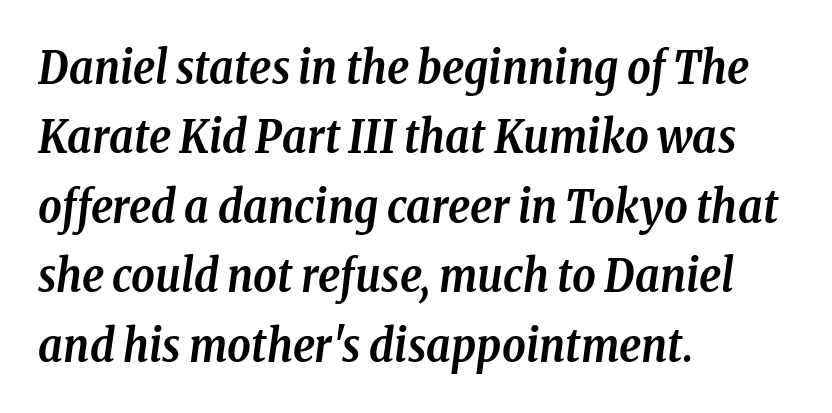
Q: Is the text bold? A: Yes.
Q: Is the text italic (slanted)? A: Yes, it leans right by about 8 degrees.
Q: Is the typeface a serif or a sans-serif typeface? A: Serif.
Q: Is the text underlined? A: No.
Q: How is the paragraph aligned? A: Left-aligned.
Q: Is the spacing between letters normal or unusually wide? A: Normal.
Q: Is the spacing between lines tight, normal or loose? A: Normal.
Q: Width (condensed, normal, or wide)? A: Condensed.
Q: Stroke contrast? A: Low.
Q: x-height? A: Medium.
Q: Monospaced? A: No.
